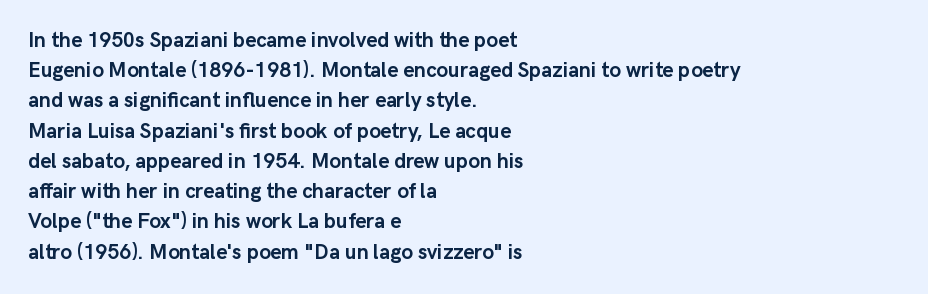
The image shows 21 px bold type, upright; set left-aligned, normal line spacing (1.44x), normal letter spacing, not underlined.
